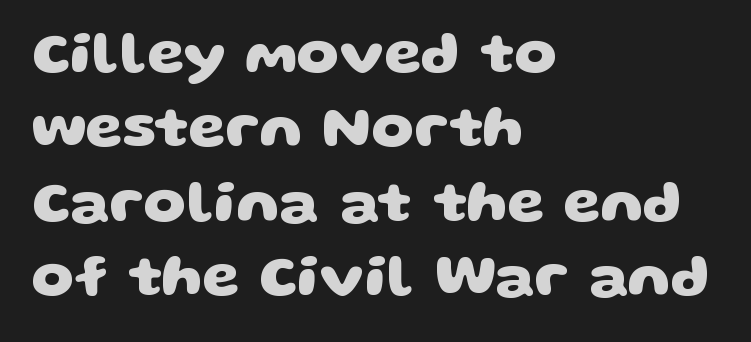
The image shows 60 px heavy, wide sans-serif type; set left-aligned, line spacing 1.24x, normal letter spacing, not underlined; low stroke contrast and a large x-height.
